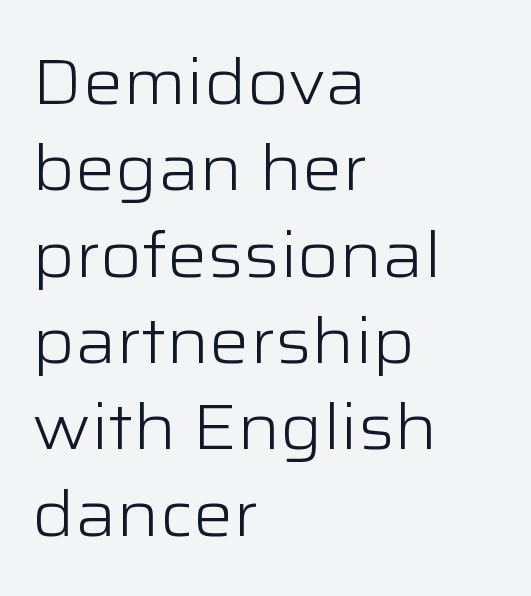
{"serif": "no", "italic": "no", "bold": "no", "weight": "light", "width": "wide", "stroke_contrast": "low", "x_height": "medium", "monospaced": "no", "underline": "no", "align": "left", "line_spacing": "normal", "line_spacing_ratio": 1.37, "letter_spacing": "normal", "letter_spacing_em": 0.0, "glyph_px": 63}
